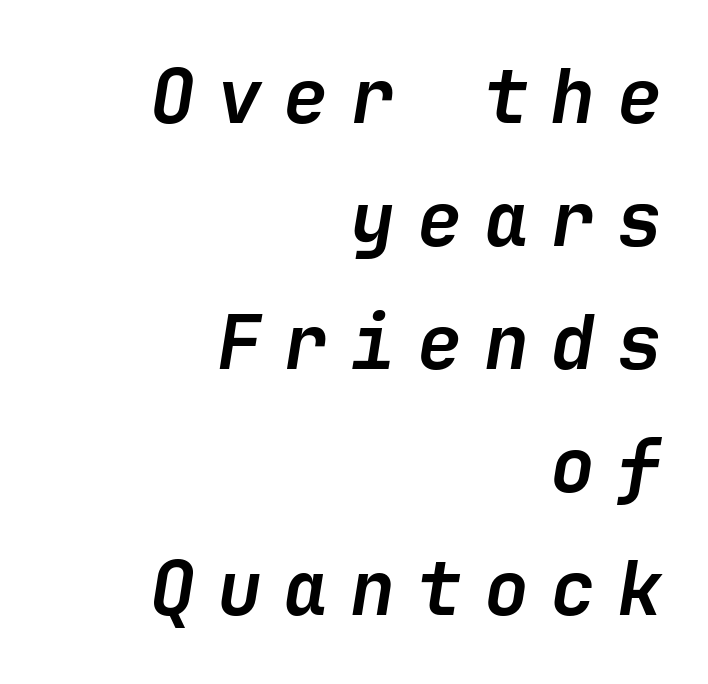
The image shows 75 px semibold type, italic (leaning right); set right-aligned, normal line spacing (1.64x), unusually wide letter spacing (+0.29 em), not underlined; low stroke contrast and a medium x-height.
